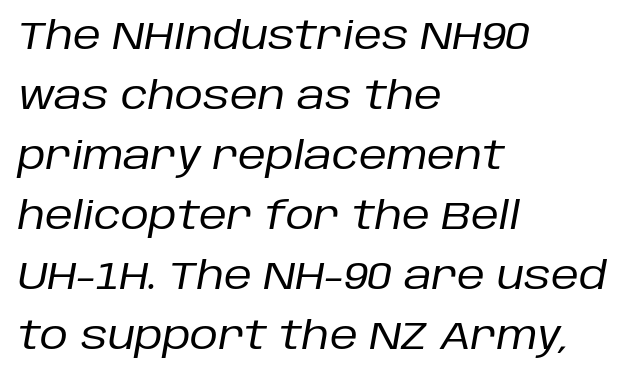
Q: Is the text bold? A: No.
Q: Is the text italic (slanted)? A: Yes, it leans right by about 10 degrees.
Q: Is the text underlined? A: No.
Q: How is the paragraph aligned? A: Left-aligned.
Q: Is the spacing between letters normal or unusually wide? A: Normal.
Q: Is the spacing between lines tight, normal or loose? A: Normal.
Q: Width (condensed, normal, or wide)? A: Normal.
Q: Stroke contrast? A: Low.
Q: x-height? A: Large.
Q: Monospaced? A: No.
